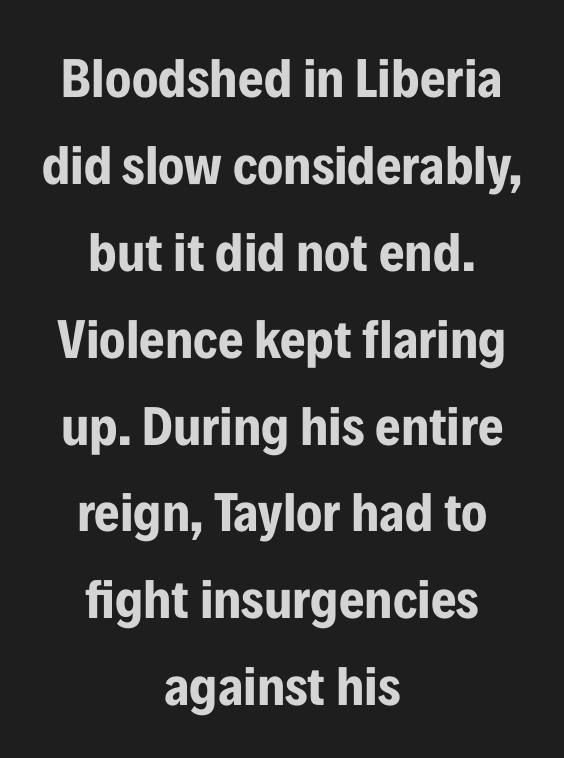
Each word holds together tightly as a unit, with standard inter-letter gaps. Unlike a traditional serif, this face leaves its strokes unadorned. Type without underlining. Tall strokes in this sample are plumb rather than angled.
